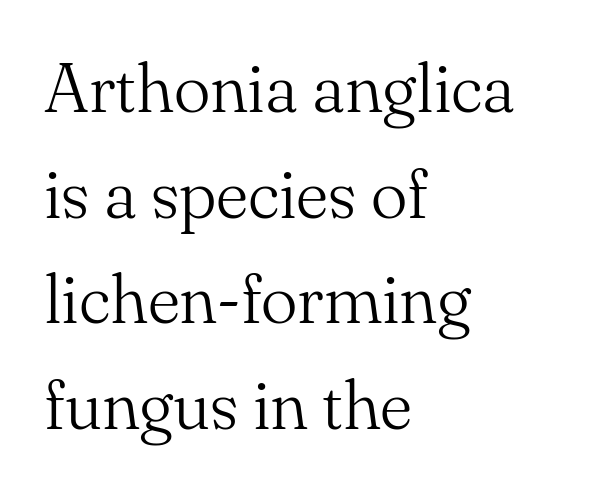
The image shows 69 px light serif type, upright; set left-aligned, normal line spacing (1.53x), normal letter spacing, not underlined; medium stroke contrast and a small x-height.
